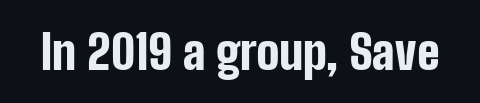
{"serif": "no", "italic": "no", "bold": "yes", "weight": "bold", "width": "condensed", "stroke_contrast": "low", "x_height": "medium", "monospaced": "no", "underline": "no", "letter_spacing": "normal", "letter_spacing_em": 0.0, "glyph_px": 48}
